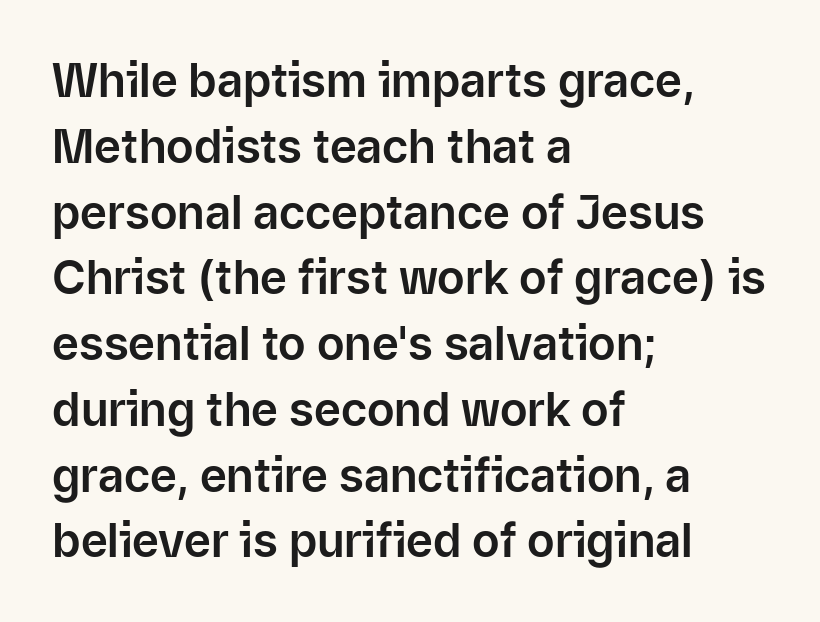
{"serif": "no", "italic": "no", "width": "normal", "stroke_contrast": "low", "x_height": "medium", "monospaced": "no", "underline": "no", "align": "left", "line_spacing": "normal", "line_spacing_ratio": 1.43, "letter_spacing": "normal", "letter_spacing_em": 0.0, "glyph_px": 46}
